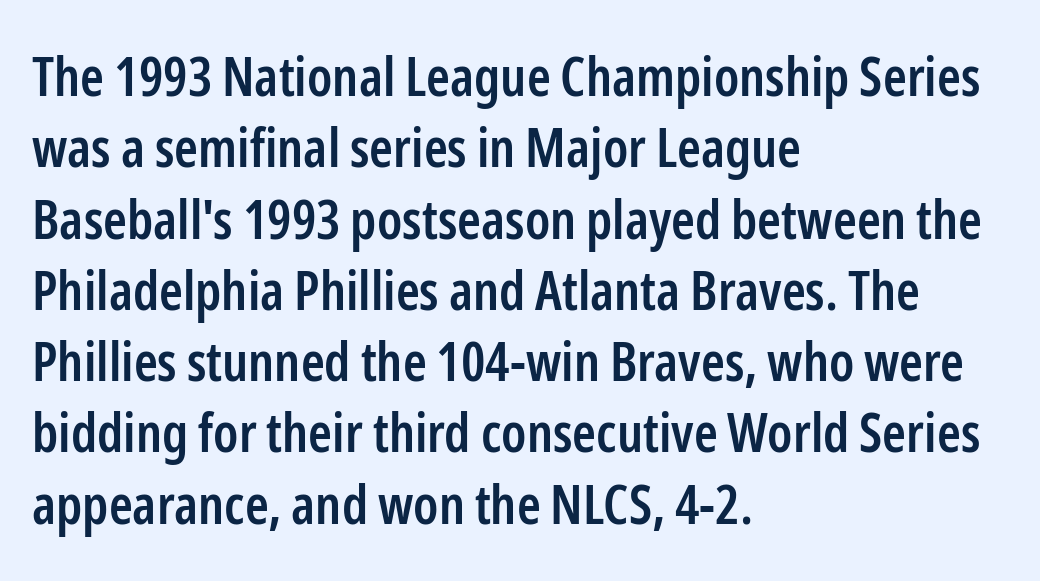
{"serif": "no", "italic": "no", "bold": "semi", "weight": "semibold", "width": "condensed", "stroke_contrast": "low", "x_height": "medium", "monospaced": "no", "underline": "no", "align": "left", "line_spacing": "normal", "line_spacing_ratio": 1.32, "letter_spacing": "normal", "letter_spacing_em": 0.0, "glyph_px": 54}
